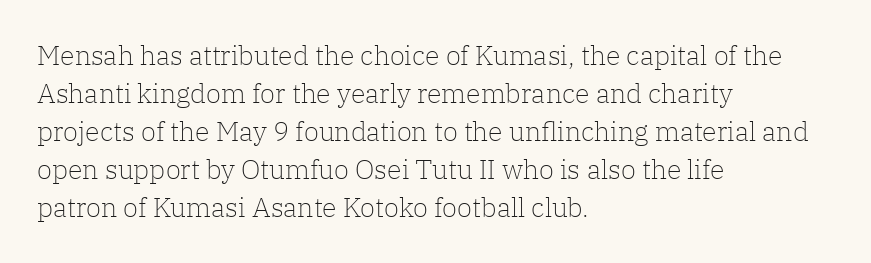
Q: Is the text bold? A: No.
Q: Is the text italic (slanted)? A: No, it is upright.
Q: Is the text underlined? A: No.
Q: How is the paragraph aligned? A: Left-aligned.
Q: Is the spacing between letters normal or unusually wide? A: Normal.
Q: Is the spacing between lines tight, normal or loose? A: Normal.
